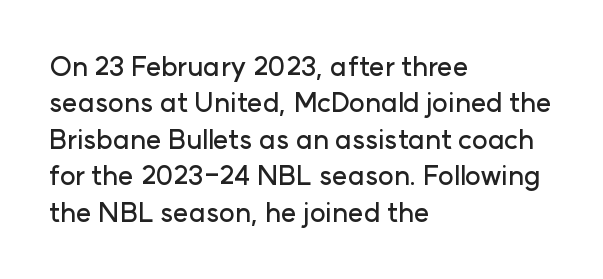
Q: Is the text italic (slanted)? A: No, it is upright.
Q: Is the text underlined? A: No.
Q: How is the paragraph aligned? A: Left-aligned.
Q: Is the spacing between letters normal or unusually wide? A: Normal.
Q: Is the spacing between lines tight, normal or loose? A: Normal.
